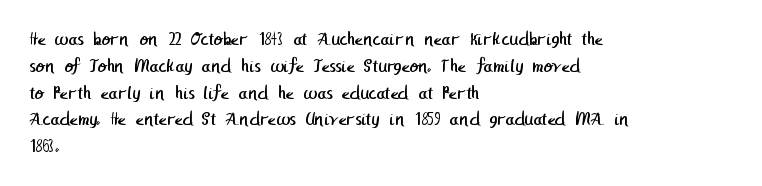
{"bold": "no", "underline": "no", "align": "left", "line_spacing": "normal", "line_spacing_ratio": 1.34, "letter_spacing": "normal", "letter_spacing_em": 0.0, "glyph_px": 20}
